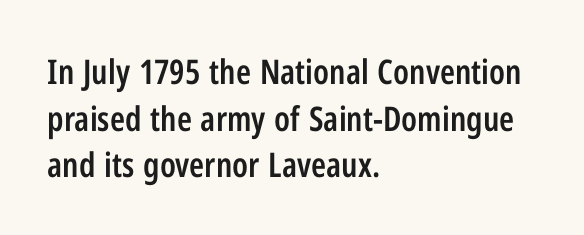
Q: Is the text bold? A: Semi-bold.
Q: Is the text italic (slanted)? A: No, it is upright.
Q: Is the typeface a serif or a sans-serif typeface? A: Sans-serif.
Q: Is the text underlined? A: No.
Q: How is the paragraph aligned? A: Left-aligned.
Q: Is the spacing between letters normal or unusually wide? A: Normal.
Q: Is the spacing between lines tight, normal or loose? A: Normal.
Q: Width (condensed, normal, or wide)? A: Condensed.
Q: Stroke contrast? A: Low.
Q: x-height? A: Medium.
Q: Monospaced? A: No.
